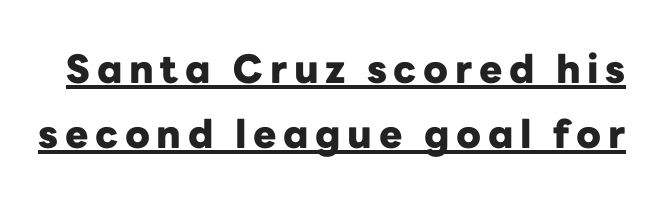
{"serif": "no", "italic": "no", "bold": "yes", "weight": "heavy", "width": "normal", "stroke_contrast": "low", "x_height": "medium", "monospaced": "no", "underline": "yes", "line_spacing": "normal", "line_spacing_ratio": 1.67, "glyph_px": 39}
